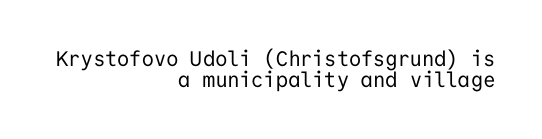
The gaps between neighbouring characters are ordinary and unremarkable. Weight: regular or lighter. This block would grow much taller if given ordinary leading; it's compressed now. Posture: upright roman.
